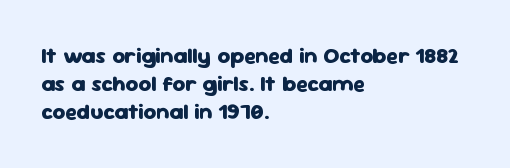
{"italic": "no", "bold": "yes", "underline": "no", "align": "left", "line_spacing": "normal", "line_spacing_ratio": 1.28, "letter_spacing": "normal", "letter_spacing_em": 0.0, "glyph_px": 22}
